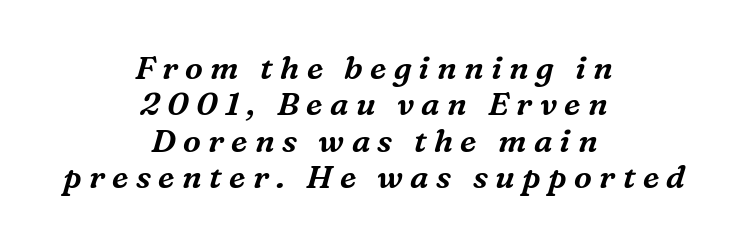
Q: Is the text italic (slanted)? A: Yes, it leans right by about 16 degrees.
Q: Is the typeface a serif or a sans-serif typeface? A: Serif.
Q: Is the text underlined? A: No.
Q: How is the paragraph aligned? A: Centered.
Q: Is the spacing between letters normal or unusually wide? A: Unusually wide.
Q: Is the spacing between lines tight, normal or loose? A: Tight.
Q: Width (condensed, normal, or wide)? A: Normal.
Q: Stroke contrast? A: Medium.
Q: x-height? A: Medium.
Q: Monospaced? A: No.
